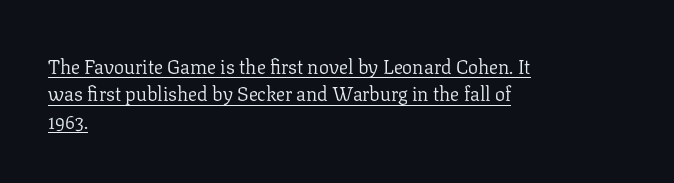
{"italic": "no", "bold": "no", "underline": "yes", "align": "left", "line_spacing": "normal", "line_spacing_ratio": 1.37, "letter_spacing": "normal", "letter_spacing_em": 0.0, "glyph_px": 20}
